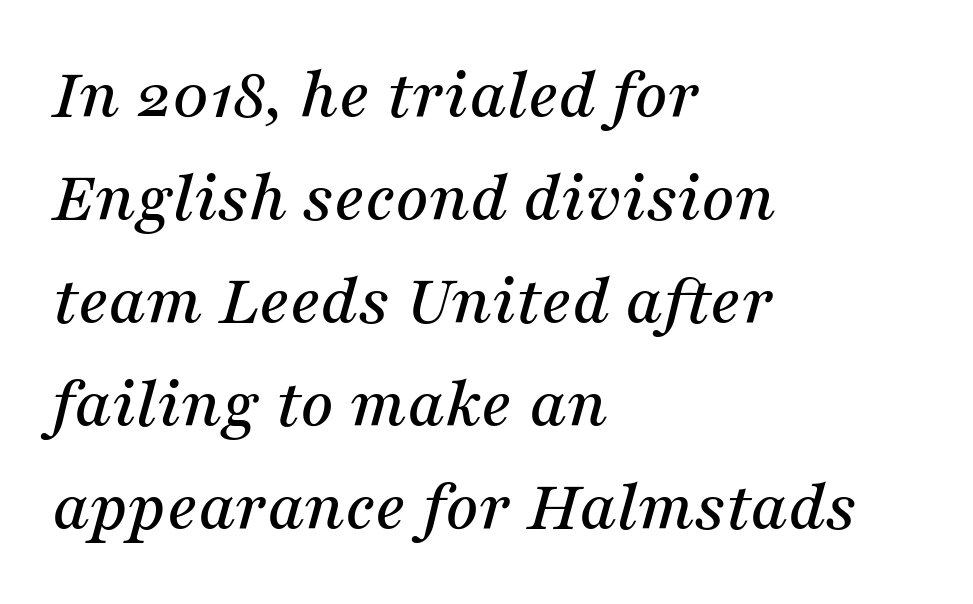
Looks like regular typesetting: each glyph gets only the width it needs. Default kerning and tracking; the words read as compact shapes. Leftover space on each line is placed entirely after the last word. Summary of vertical rhythm: regular, with standard interline spacing.
